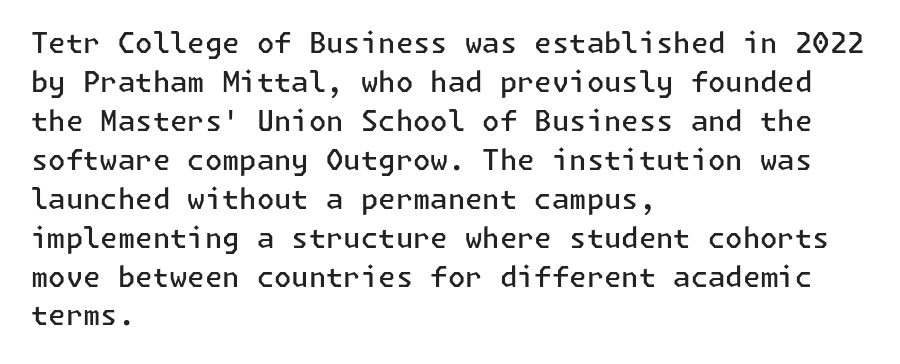
The image shows 28 px semibold sans-serif type, upright; set left-aligned, normal line spacing (1.39x), normal letter spacing, not underlined; low stroke contrast and a medium x-height.
